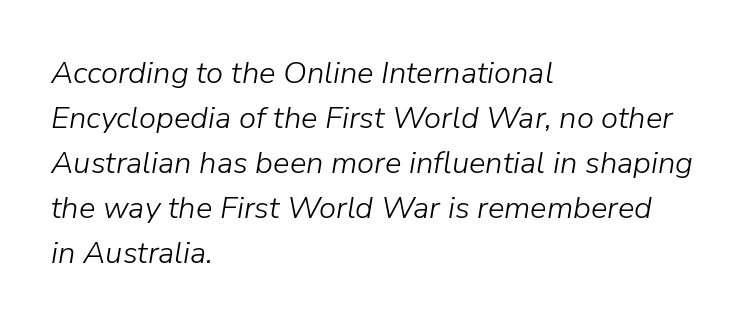
{"italic": "yes", "lean": "right", "slant_degrees": 9, "bold": "no", "weight": "light", "width": "normal", "stroke_contrast": "low", "x_height": "medium", "monospaced": "no", "underline": "no", "align": "left", "line_spacing": "normal", "line_spacing_ratio": 1.45, "letter_spacing": "normal", "letter_spacing_em": 0.0, "glyph_px": 31}
